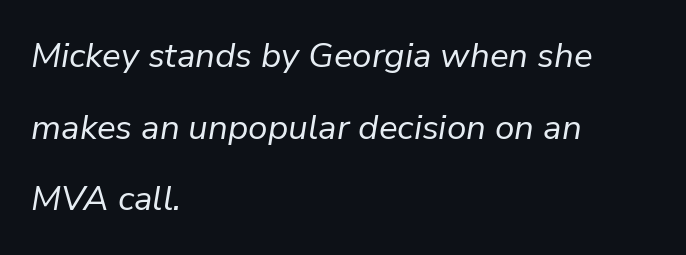
Q: Is the text bold? A: No.
Q: Is the text italic (slanted)? A: Yes, it leans right by about 9 degrees.
Q: Is the text underlined? A: No.
Q: How is the paragraph aligned? A: Left-aligned.
Q: Is the spacing between letters normal or unusually wide? A: Normal.
Q: Is the spacing between lines tight, normal or loose? A: Loose.
Q: Width (condensed, normal, or wide)? A: Normal.
Q: Stroke contrast? A: Low.
Q: x-height? A: Medium.
Q: Monospaced? A: No.
